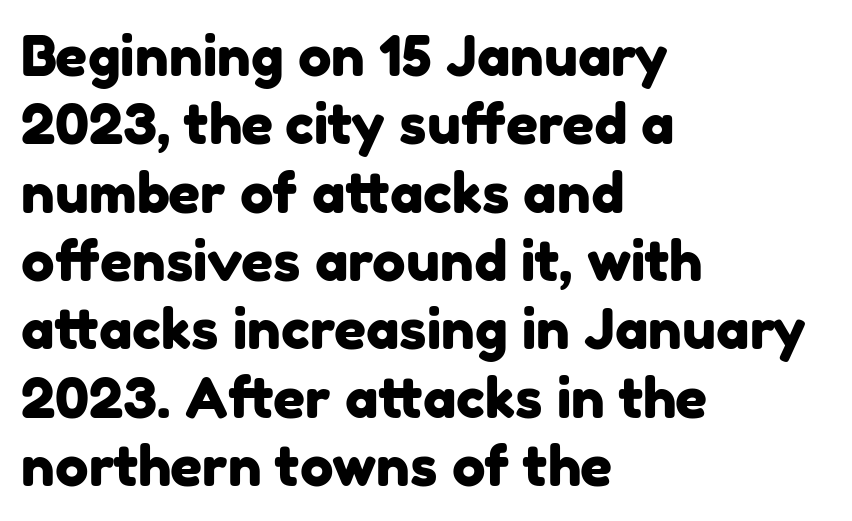
Q: Is the typeface a serif or a sans-serif typeface? A: Sans-serif.
Q: Is the text underlined? A: No.
Q: How is the paragraph aligned? A: Left-aligned.
Q: Is the spacing between letters normal or unusually wide? A: Normal.
Q: Width (condensed, normal, or wide)? A: Normal.
Q: Stroke contrast? A: Low.
Q: x-height? A: Medium.
Q: Monospaced? A: No.
